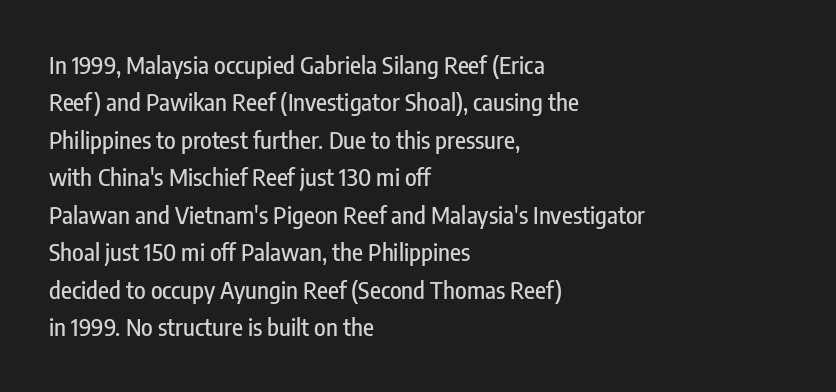
Quick note: interline space is typical. Ordinary non-slanted type is in use. The glyphs are unaccompanied by any horizontal stroke below them. The setting favours the left margin, as ordinary paragraphs usually do.
